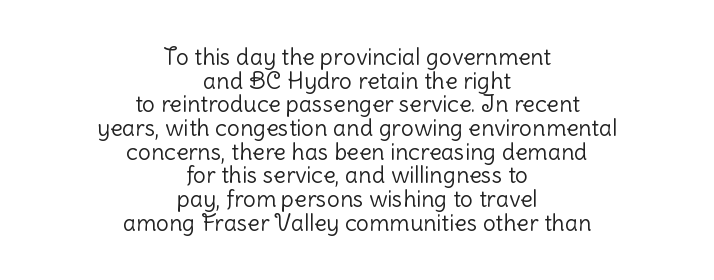
The image shows 23 px text type, upright; set centered, tight line spacing (1.03x), normal letter spacing, not underlined.
